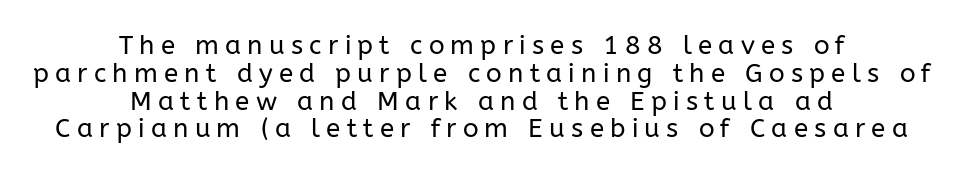
{"italic": "no", "bold": "no", "underline": "no", "align": "center", "line_spacing": "tight", "line_spacing_ratio": 1.07, "letter_spacing": "wide", "letter_spacing_em": 0.24, "glyph_px": 26}
